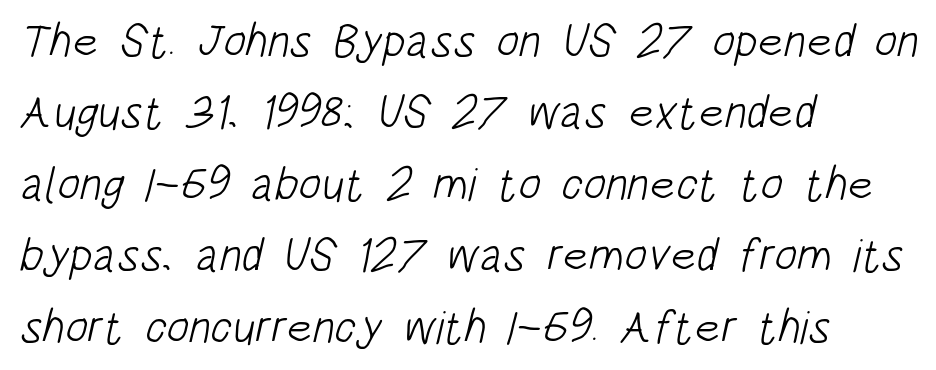
Q: Is the text bold? A: No.
Q: Is the typeface a serif or a sans-serif typeface? A: Sans-serif.
Q: Is the text underlined? A: No.
Q: How is the paragraph aligned? A: Left-aligned.
Q: Is the spacing between letters normal or unusually wide? A: Normal.
Q: Is the spacing between lines tight, normal or loose? A: Normal.
Q: Width (condensed, normal, or wide)? A: Condensed.
Q: Stroke contrast? A: Low.
Q: x-height? A: Large.
Q: Monospaced? A: No.
